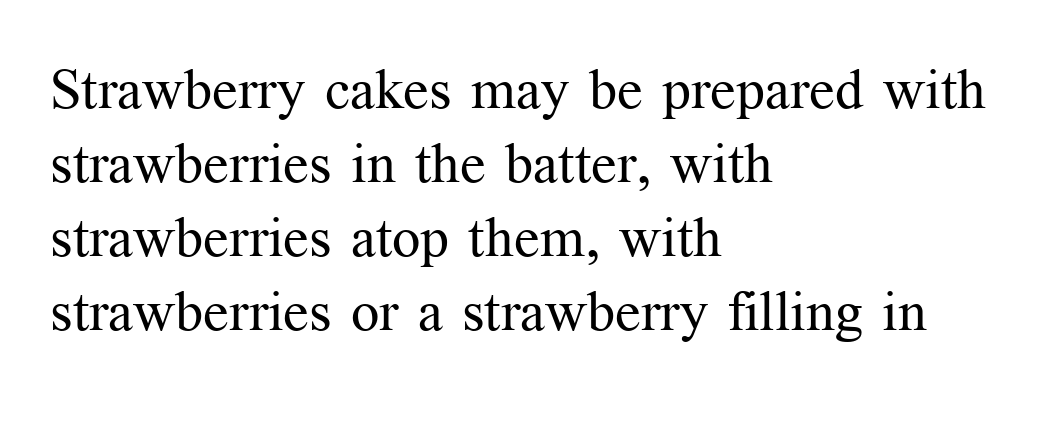
Q: Is the text bold? A: No.
Q: Is the text italic (slanted)? A: No, it is upright.
Q: Is the typeface a serif or a sans-serif typeface? A: Serif.
Q: Is the text underlined? A: No.
Q: How is the paragraph aligned? A: Left-aligned.
Q: Is the spacing between letters normal or unusually wide? A: Normal.
Q: Is the spacing between lines tight, normal or loose? A: Normal.
Q: Width (condensed, normal, or wide)? A: Normal.
Q: Stroke contrast? A: Medium.
Q: x-height? A: Medium.
Q: Monospaced? A: No.
